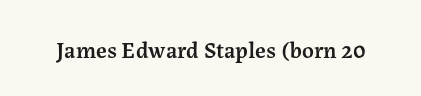
Q: Is the text bold? A: Semi-bold.
Q: Is the text italic (slanted)? A: No, it is upright.
Q: Is the text underlined? A: No.
Q: Is the spacing between letters normal or unusually wide? A: Normal.
